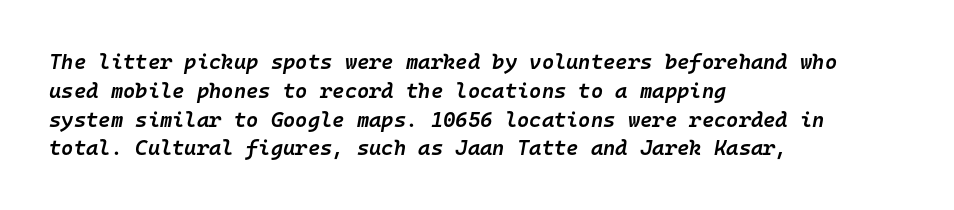
The image shows 21 px text type, italic (leaning right); set left-aligned, normal line spacing (1.37x), normal letter spacing, not underlined.
